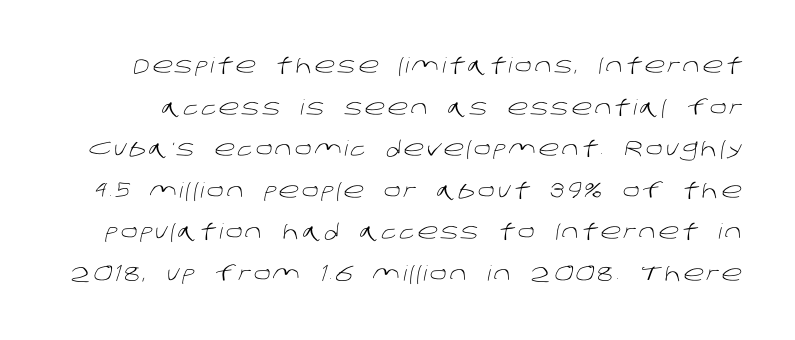
A typesetter would call this leading open, well beyond the default. The gap between lines stays unmarked. No chunkiness to these letters — they're not bold.
